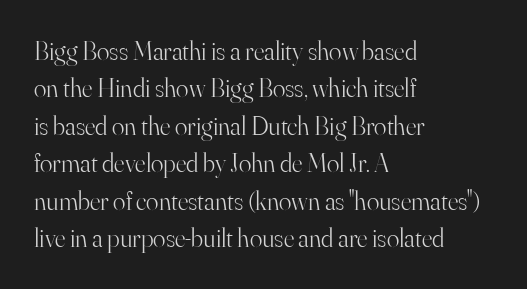
{"italic": "no", "bold": "no", "underline": "no", "align": "left", "line_spacing": "normal", "line_spacing_ratio": 1.44, "letter_spacing": "normal", "letter_spacing_em": 0.0, "glyph_px": 26}
